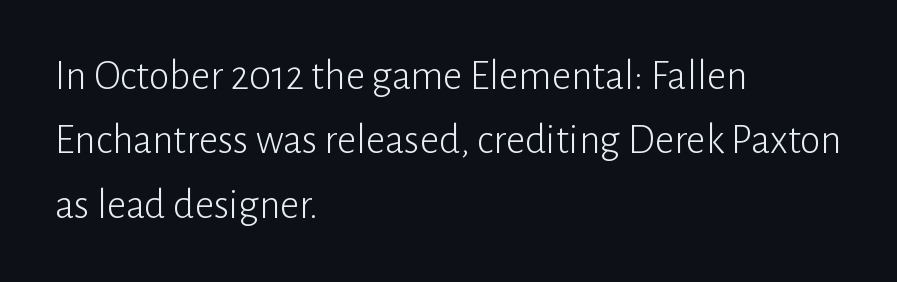
Q: Is the text bold? A: No.
Q: Is the text italic (slanted)? A: No, it is upright.
Q: Is the typeface a serif or a sans-serif typeface? A: Sans-serif.
Q: Is the text underlined? A: No.
Q: How is the paragraph aligned? A: Left-aligned.
Q: Is the spacing between letters normal or unusually wide? A: Normal.
Q: Is the spacing between lines tight, normal or loose? A: Normal.
Q: Width (condensed, normal, or wide)? A: Normal.
Q: Stroke contrast? A: Low.
Q: x-height? A: Medium.
Q: Monospaced? A: No.
